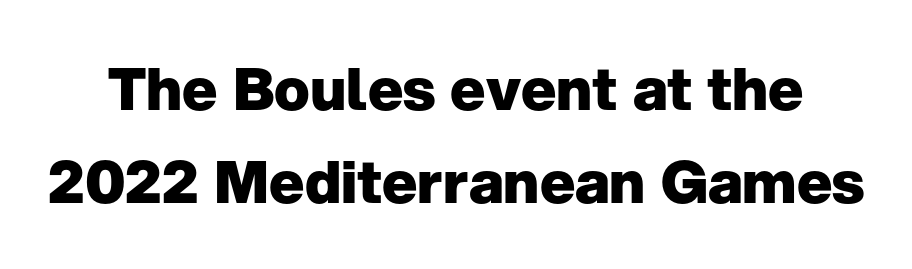
{"serif": "no", "italic": "no", "bold": "yes", "weight": "heavy", "width": "normal", "stroke_contrast": "low", "x_height": "medium", "monospaced": "no", "underline": "no", "line_spacing": "normal", "line_spacing_ratio": 1.58, "letter_spacing": "normal", "letter_spacing_em": 0.0, "glyph_px": 59}
